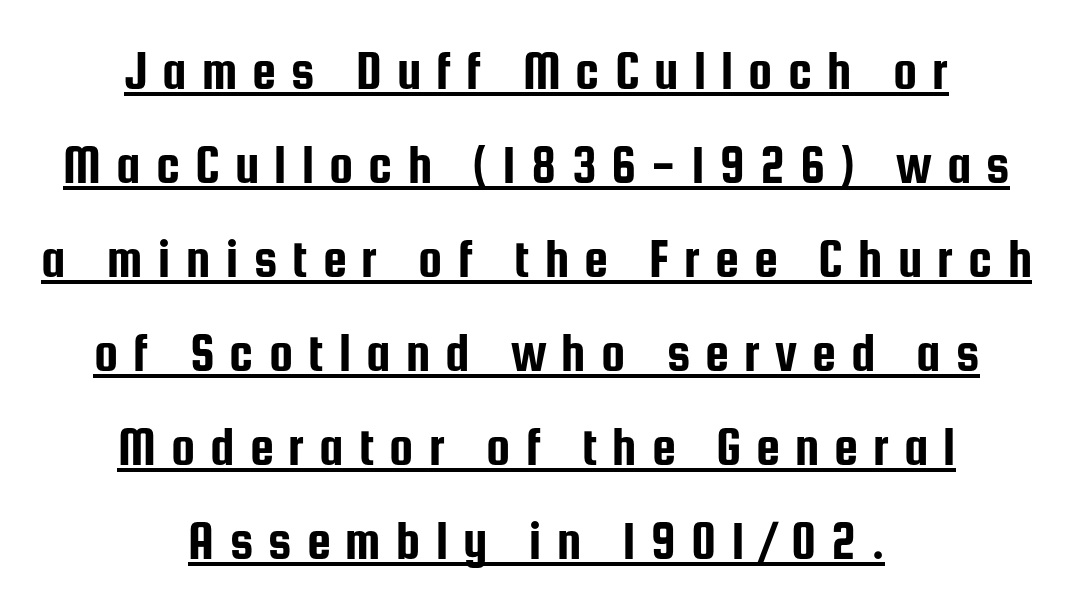
The image shows 54 px condensed sans-serif type, upright; set centered, line spacing 1.74x, unusually wide letter spacing (+0.28 em), underlined; low stroke contrast and a medium x-height.
